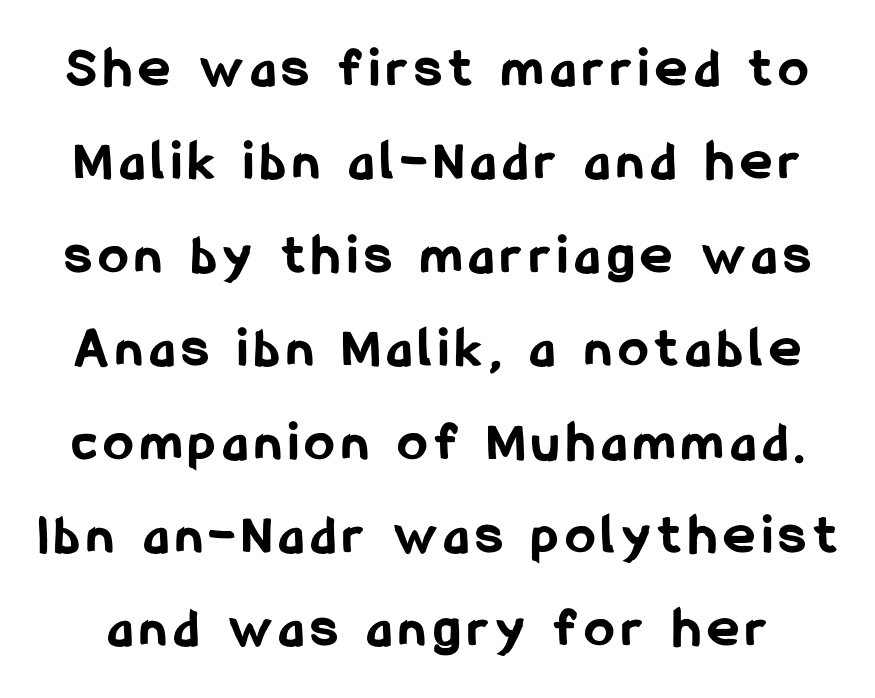
{"serif": "no", "italic": "no", "bold": "yes", "weight": "bold", "width": "condensed", "stroke_contrast": "low", "x_height": "medium", "monospaced": "no", "underline": "no", "line_spacing": "normal", "line_spacing_ratio": 1.61, "glyph_px": 58}
